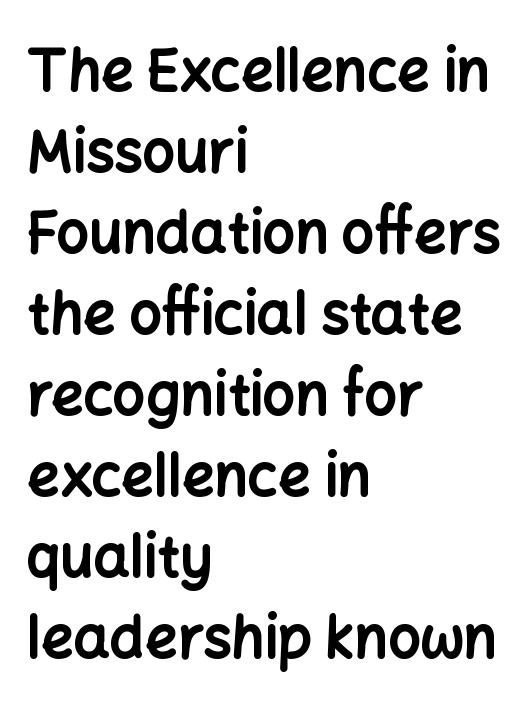
Q: Is the text bold? A: Yes.
Q: Is the text italic (slanted)? A: No, it is upright.
Q: Is the typeface a serif or a sans-serif typeface? A: Sans-serif.
Q: Is the text underlined? A: No.
Q: How is the paragraph aligned? A: Left-aligned.
Q: Is the spacing between letters normal or unusually wide? A: Normal.
Q: Is the spacing between lines tight, normal or loose? A: Normal.
Q: Width (condensed, normal, or wide)? A: Normal.
Q: Stroke contrast? A: Low.
Q: x-height? A: Medium.
Q: Monospaced? A: No.
